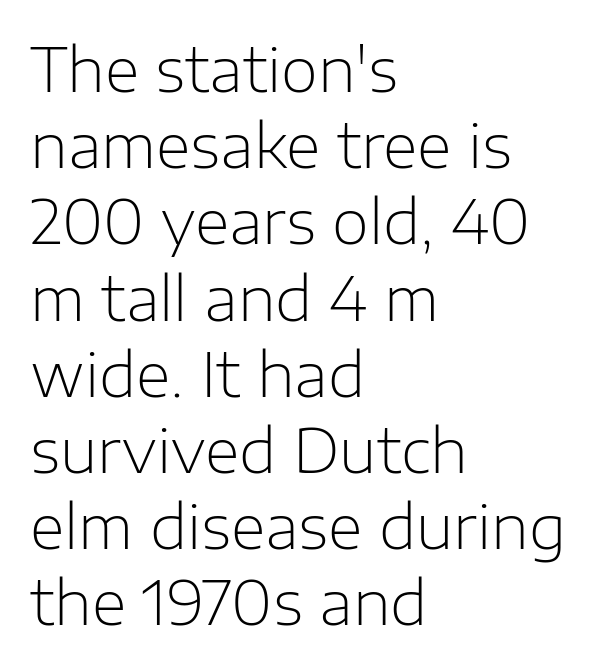
Q: Is the text bold? A: No.
Q: Is the text italic (slanted)? A: No, it is upright.
Q: Is the typeface a serif or a sans-serif typeface? A: Sans-serif.
Q: Is the text underlined? A: No.
Q: How is the paragraph aligned? A: Left-aligned.
Q: Is the spacing between letters normal or unusually wide? A: Normal.
Q: Is the spacing between lines tight, normal or loose? A: Normal.
Q: Width (condensed, normal, or wide)? A: Normal.
Q: Stroke contrast? A: Low.
Q: x-height? A: Medium.
Q: Monospaced? A: No.
